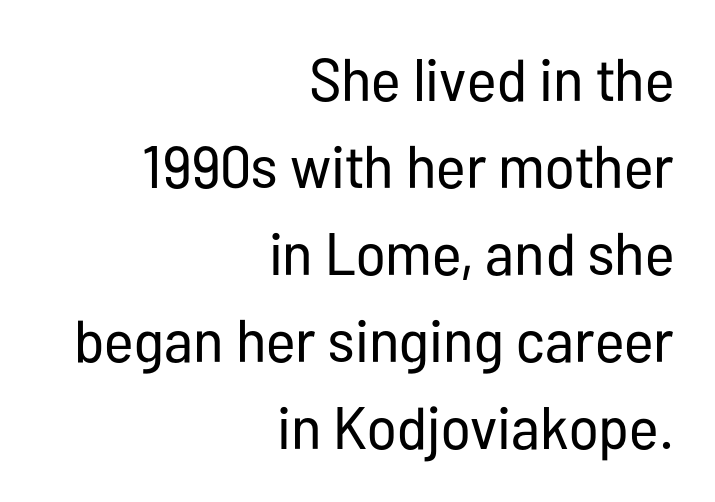
Q: Is the text bold? A: No.
Q: Is the text italic (slanted)? A: No, it is upright.
Q: Is the typeface a serif or a sans-serif typeface? A: Sans-serif.
Q: Is the text underlined? A: No.
Q: How is the paragraph aligned? A: Right-aligned.
Q: Is the spacing between letters normal or unusually wide? A: Normal.
Q: Is the spacing between lines tight, normal or loose? A: Normal.
Q: Width (condensed, normal, or wide)? A: Condensed.
Q: Stroke contrast? A: Low.
Q: x-height? A: Medium.
Q: Monospaced? A: No.
